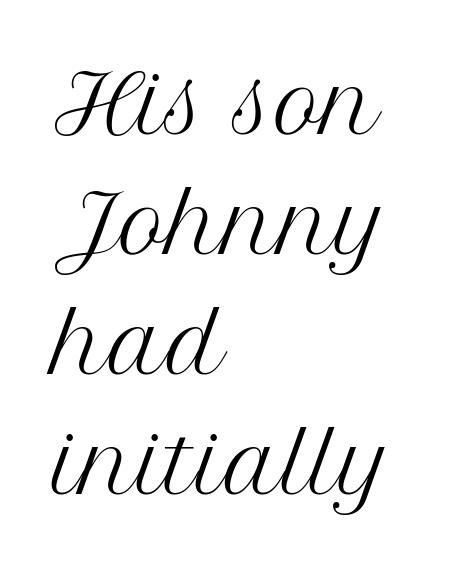
No chunkiness to these letters — they're not bold. Between one letter and the next there's only the usual sliver of space. Vertical spacing — default. The specimen omits any rule beneath the text block's lines. Teacher's note: observe the even left margin — that is flush-left alignment.
